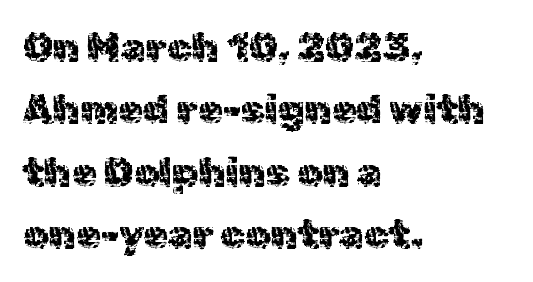
Q: Is the text italic (slanted)? A: No, it is upright.
Q: Is the typeface a serif or a sans-serif typeface? A: Sans-serif.
Q: Is the text underlined? A: No.
Q: How is the paragraph aligned? A: Left-aligned.
Q: Is the spacing between letters normal or unusually wide? A: Normal.
Q: Is the spacing between lines tight, normal or loose? A: Normal.
Q: Width (condensed, normal, or wide)? A: Normal.
Q: x-height? A: Medium.
Q: Monospaced? A: No.
